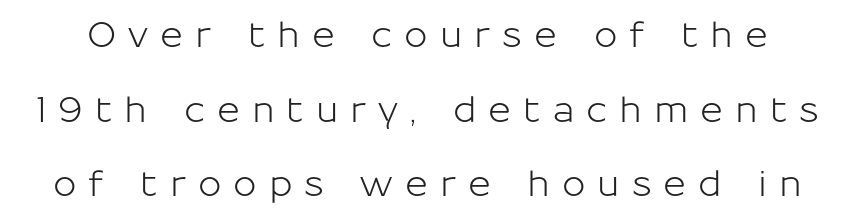
{"serif": "no", "italic": "no", "width": "normal", "stroke_contrast": "low", "x_height": "medium", "monospaced": "no", "underline": "no", "line_spacing": "loose", "line_spacing_ratio": 2.13, "letter_spacing": "wide", "letter_spacing_em": 0.34, "glyph_px": 35}
